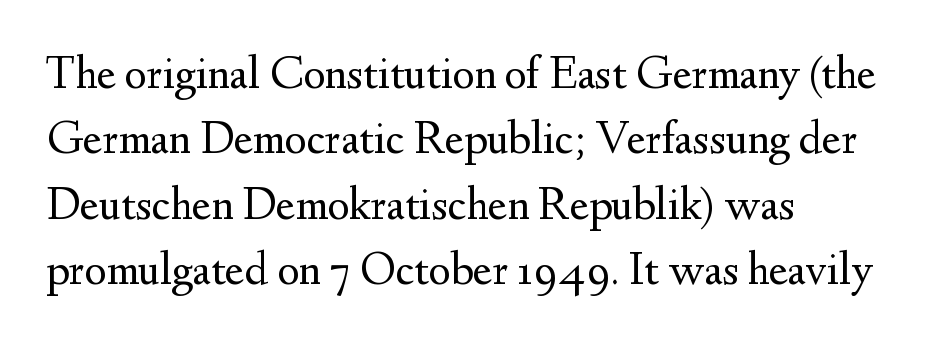
The image shows 47 px regular-weight serif type, upright; set left-aligned, normal line spacing (1.39x), normal letter spacing, not underlined; medium stroke contrast and a small x-height.
